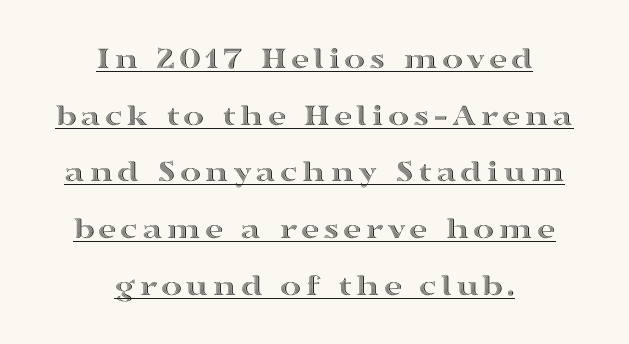
Q: Is the text italic (slanted)? A: No, it is upright.
Q: Is the text underlined? A: Yes.
Q: How is the paragraph aligned? A: Centered.
Q: Width (condensed, normal, or wide)? A: Wide.
Q: x-height? A: Medium.
Q: Monospaced? A: No.
